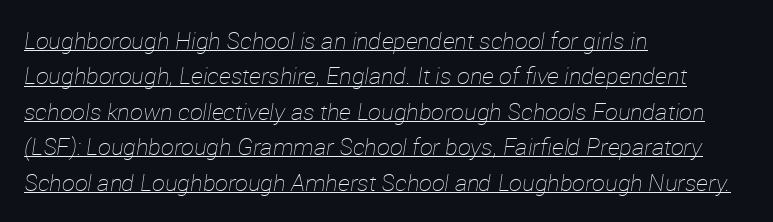
Descenders here cross a horizontal rule under the line. Regular leading. Leftover space on each line is placed entirely after the last word. Does extra space separate the letters? No, they use regular spacing.
